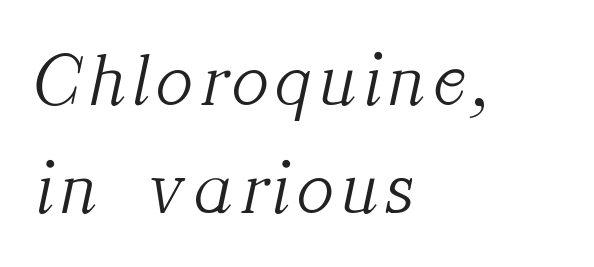
Leading matches the norm, producing a regular column. Is this a fixed-width face? No — the glyphs have proportional, varying widths. The text block is weighted toward the left margin, trailing off unevenly rightward. Counters stay open thanks to moderate or lighter strokes. The area under the type is left untouched.
